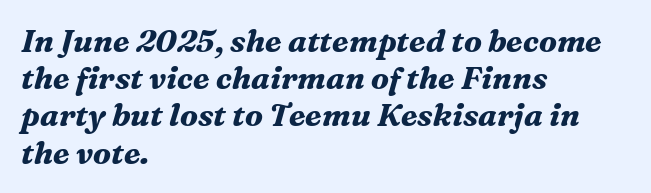
The image shows 31 px bold serif type, italic (leaning right); set left-aligned, line spacing 1.2x, normal letter spacing, not underlined; medium stroke contrast and a medium x-height.
